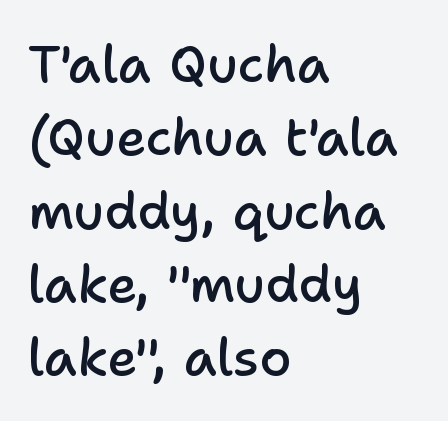
The image shows 52 px semibold sans-serif type, upright; set left-aligned, normal line spacing (1.41x), normal letter spacing, not underlined; low stroke contrast and a medium x-height.
